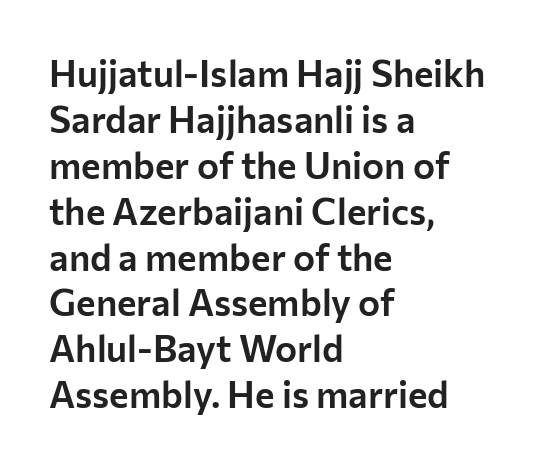
Q: Is the text italic (slanted)? A: No, it is upright.
Q: Is the typeface a serif or a sans-serif typeface? A: Sans-serif.
Q: Is the text underlined? A: No.
Q: How is the paragraph aligned? A: Left-aligned.
Q: Is the spacing between letters normal or unusually wide? A: Normal.
Q: Width (condensed, normal, or wide)? A: Normal.
Q: Stroke contrast? A: Low.
Q: x-height? A: Medium.
Q: Monospaced? A: No.
